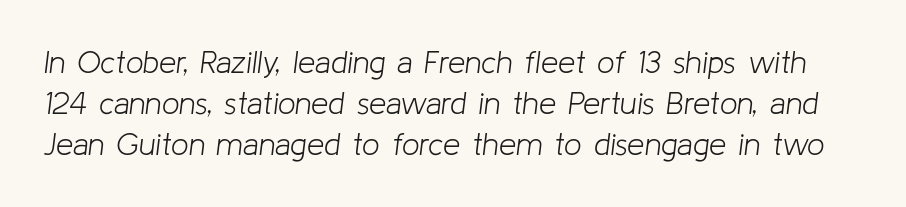
The image shows 31 px light type, italic (leaning right); set normal line spacing (1.33x), normal letter spacing, not underlined; low stroke contrast and a medium x-height.
